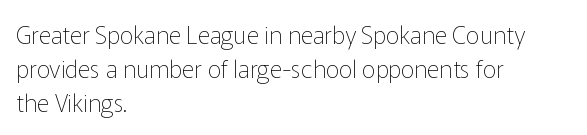
Q: Is the text bold? A: No.
Q: Is the text italic (slanted)? A: No, it is upright.
Q: Is the text underlined? A: No.
Q: How is the paragraph aligned? A: Left-aligned.
Q: Is the spacing between letters normal or unusually wide? A: Normal.
Q: Is the spacing between lines tight, normal or loose? A: Normal.
